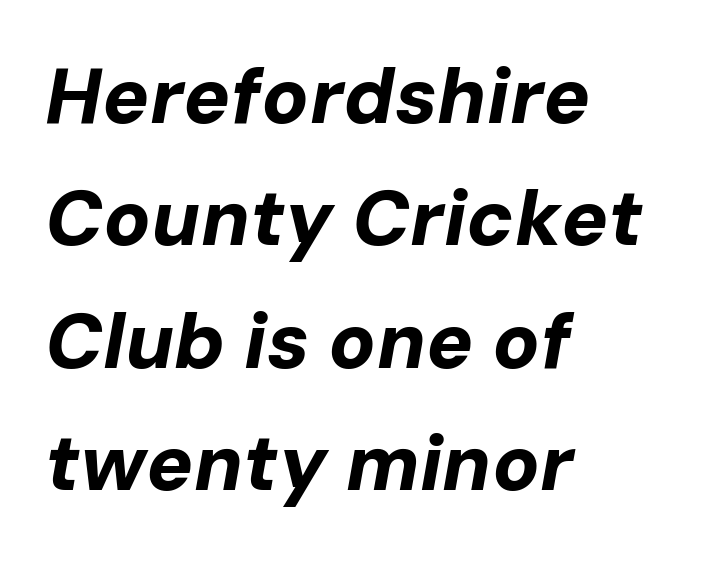
The image shows 78 px bold type, italic (leaning right); set left-aligned, normal line spacing (1.57x), normal letter spacing, not underlined; low stroke contrast and a medium x-height.
